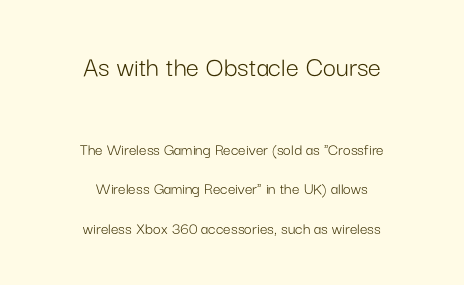
{"serif": "no", "italic": "no", "bold": "no", "weight": "light", "width": "normal", "stroke_contrast": "low", "x_height": "medium", "monospaced": "no", "underline": "no", "align": "center", "line_spacing": "loose", "line_spacing_ratio": 2.33, "letter_spacing": "normal", "letter_spacing_em": 0.0, "larger_block": "first", "size_ratio": 1.71, "glyph_px": 29}
